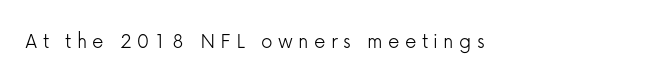
Q: Is the text bold? A: No.
Q: Is the text italic (slanted)? A: No, it is upright.
Q: Is the text underlined? A: No.
Q: How is the paragraph aligned? A: Left-aligned.
Q: Is the spacing between letters normal or unusually wide? A: Unusually wide.
